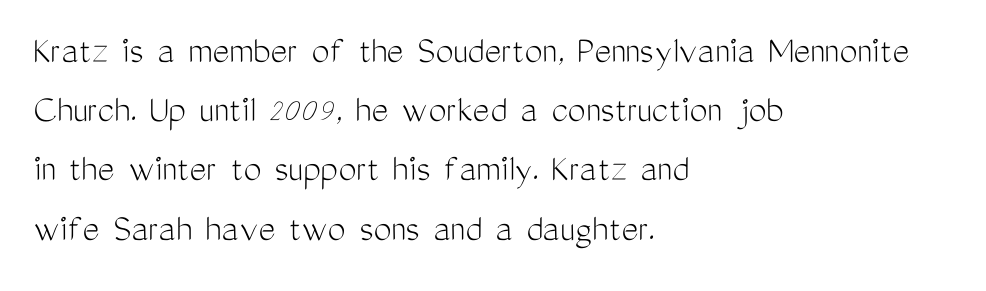
{"serif": "no", "italic": "no", "bold": "no", "weight": "light", "width": "condensed", "stroke_contrast": "medium", "x_height": "medium", "monospaced": "no", "underline": "no", "align": "left", "line_spacing": "normal", "line_spacing_ratio": 1.48, "letter_spacing": "normal", "letter_spacing_em": 0.0, "glyph_px": 40}
